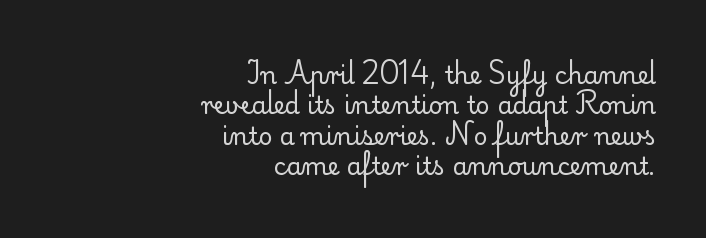
{"italic": "no", "bold": "no", "underline": "no", "align": "right", "line_spacing": "normal", "line_spacing_ratio": 1.27, "letter_spacing": "normal", "letter_spacing_em": 0.0, "glyph_px": 24}
